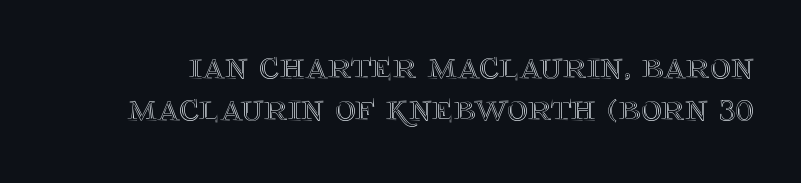
Q: Is the text italic (slanted)? A: No, it is upright.
Q: Is the text underlined? A: No.
Q: Is the spacing between letters normal or unusually wide? A: Normal.
Q: Is the spacing between lines tight, normal or loose? A: Tight.
Q: Width (condensed, normal, or wide)? A: Normal.
Q: x-height? A: Large.
Q: Monospaced? A: No.
